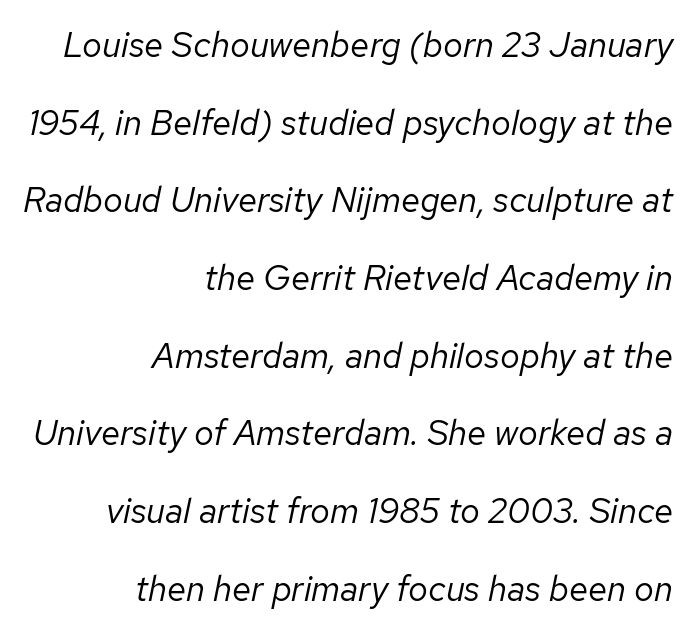
Q: Is the text bold? A: No.
Q: Is the text italic (slanted)? A: Yes, it leans right by about 12 degrees.
Q: Is the text underlined? A: No.
Q: How is the paragraph aligned? A: Right-aligned.
Q: Is the spacing between letters normal or unusually wide? A: Normal.
Q: Is the spacing between lines tight, normal or loose? A: Loose.
Q: Width (condensed, normal, or wide)? A: Normal.
Q: Stroke contrast? A: Low.
Q: x-height? A: Medium.
Q: Monospaced? A: No.
